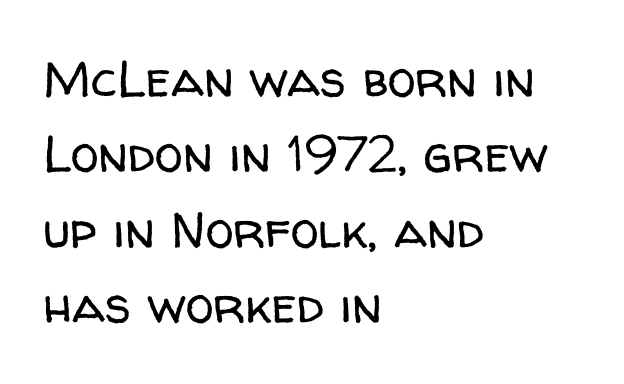
Does the leading feel generous? No, just average. Vertical strokes here are truly vertical. This rendering uses left alignment, leaving the right contour irregular. Classification — sans serif. Nobody touched the tracking dial on this one.
